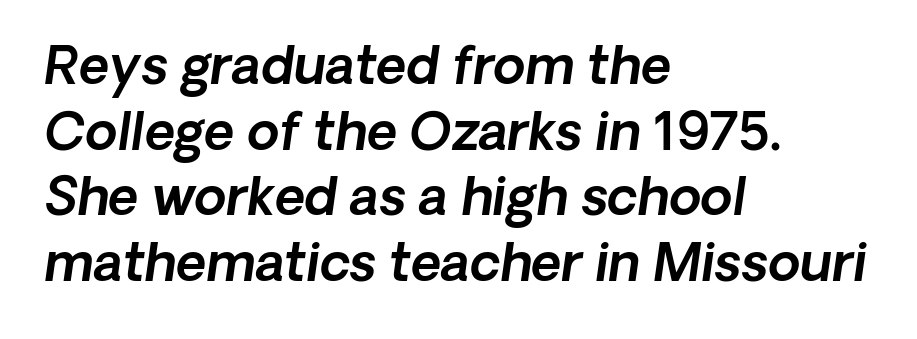
The image shows 52 px text type, italic (leaning right); set left-aligned, normal line spacing (1.26x), normal letter spacing, not underlined; a medium x-height.
